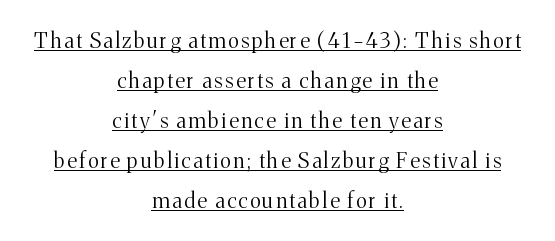
Q: Is the text bold? A: No.
Q: Is the text italic (slanted)? A: No, it is upright.
Q: Is the text underlined? A: Yes.
Q: How is the paragraph aligned? A: Centered.
Q: Is the spacing between lines tight, normal or loose? A: Loose.
